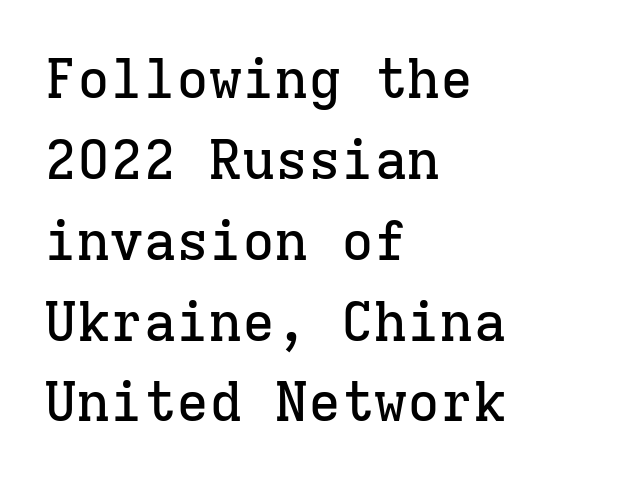
The image shows 55 px serif type, upright, monospaced; set left-aligned, normal line spacing (1.47x), normal letter spacing, not underlined; low stroke contrast and a medium x-height.
